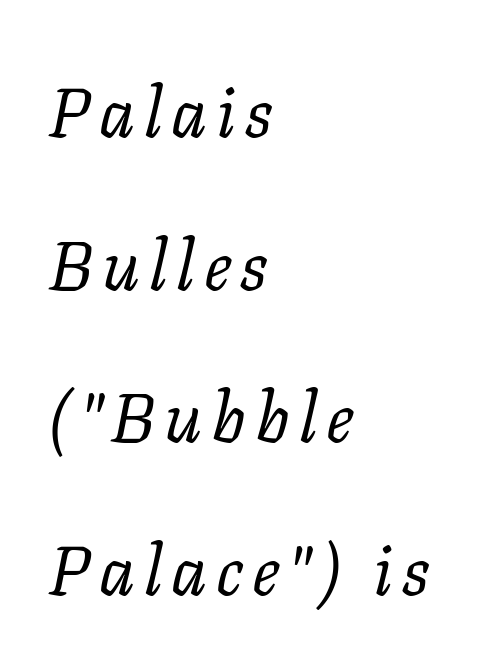
Q: Is the text bold? A: No.
Q: Is the text italic (slanted)? A: Yes, it leans right by about 11 degrees.
Q: Is the typeface a serif or a sans-serif typeface? A: Serif.
Q: Is the text underlined? A: No.
Q: How is the paragraph aligned? A: Left-aligned.
Q: Is the spacing between lines tight, normal or loose? A: Loose.
Q: Width (condensed, normal, or wide)? A: Normal.
Q: Stroke contrast? A: Low.
Q: x-height? A: Medium.
Q: Monospaced? A: No.
